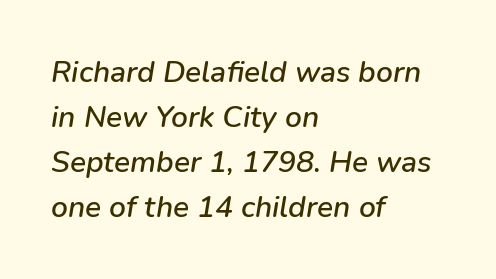
Spacing verdict: proportional, widths tailored to each character. Whoever set this chose a conventional vertical rhythm. The string is rendered with underlining switched off. It's the slanting kind of type.
